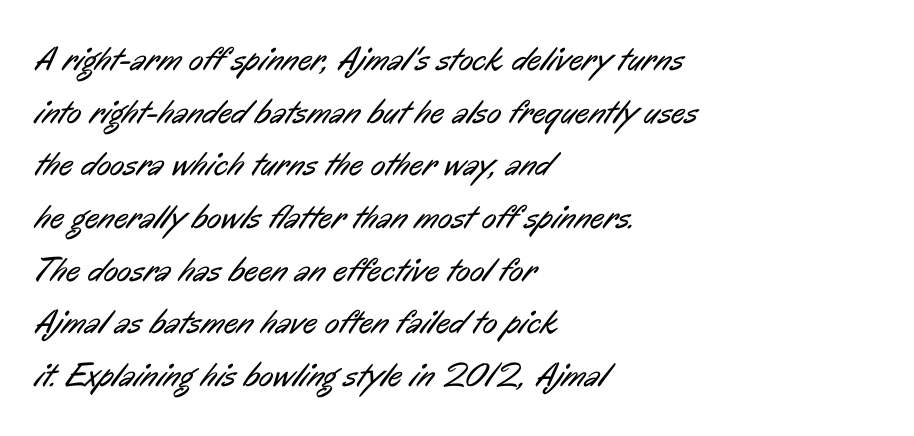
Rows of type keep a routine distance in the vertical direction. Note the varied advance widths — an 'i' is clearly narrower than an 'm'. Nobody touched the tracking dial on this one. Bare-footed words on every line.
